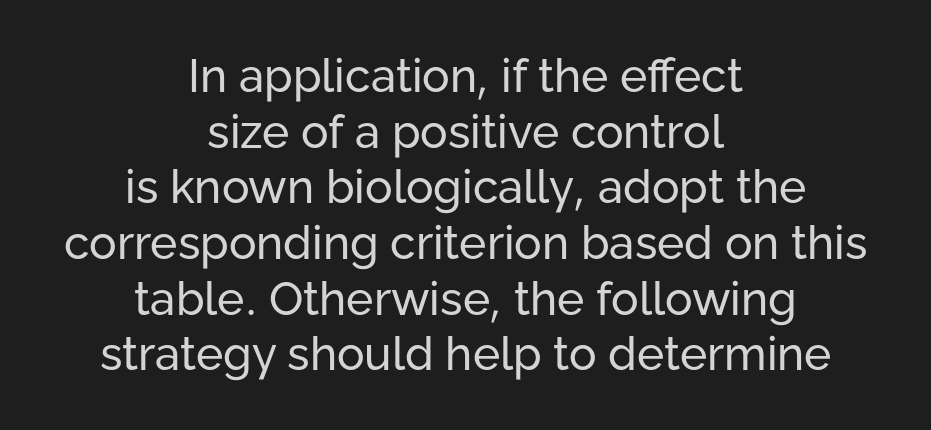
Q: Is the text bold? A: No.
Q: Is the text italic (slanted)? A: No, it is upright.
Q: Is the typeface a serif or a sans-serif typeface? A: Sans-serif.
Q: Is the text underlined? A: No.
Q: How is the paragraph aligned? A: Centered.
Q: Is the spacing between letters normal or unusually wide? A: Normal.
Q: Width (condensed, normal, or wide)? A: Normal.
Q: Stroke contrast? A: Low.
Q: x-height? A: Medium.
Q: Monospaced? A: No.
